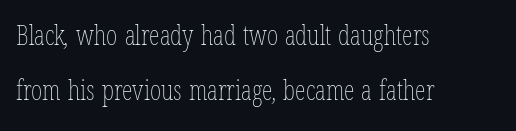
A bare baseline throughout the passage. The setting favours the left margin, as ordinary paragraphs usually do. Is the stroke heavy? The answer is a plain regular-or-lighter. What stands out about the letter spacing? Nothing — it is the standard amount. The leading is generous, giving the passage an open texture.
